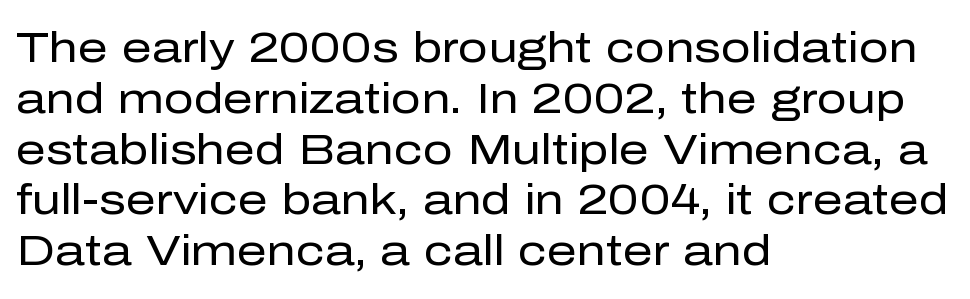
{"serif": "no", "italic": "no", "bold": "no", "weight": "regular", "width": "normal", "stroke_contrast": "low", "x_height": "medium", "monospaced": "no", "underline": "no", "align": "left", "line_spacing_ratio": 1.21, "letter_spacing": "normal", "letter_spacing_em": 0.0, "glyph_px": 42}
